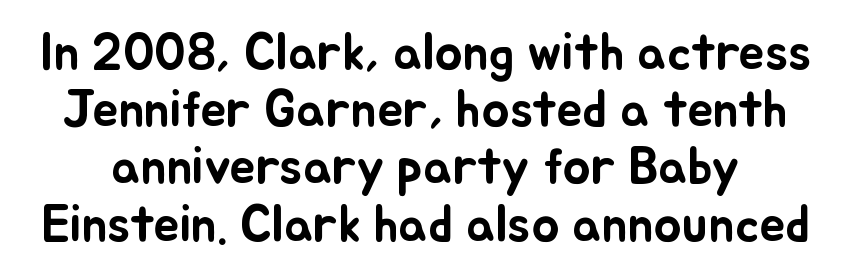
{"italic": "no", "width": "normal", "stroke_contrast": "low", "x_height": "small", "monospaced": "no", "underline": "no", "line_spacing": "tight", "line_spacing_ratio": 1.1, "letter_spacing": "normal", "letter_spacing_em": 0.0, "glyph_px": 52}
